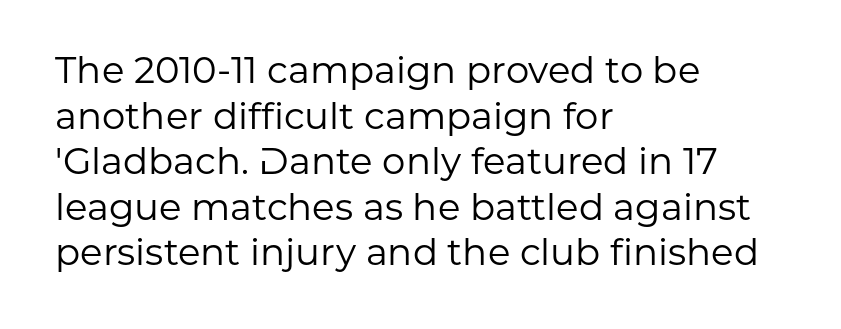
{"serif": "no", "italic": "no", "bold": "no", "weight": "regular", "width": "normal", "stroke_contrast": "low", "x_height": "medium", "monospaced": "no", "underline": "no", "align": "left", "line_spacing_ratio": 1.23, "letter_spacing": "normal", "letter_spacing_em": 0.0, "glyph_px": 37}
